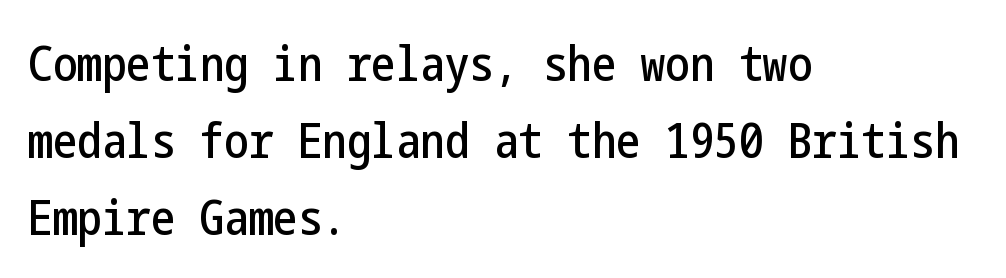
Q: Is the text italic (slanted)? A: No, it is upright.
Q: Is the typeface a serif or a sans-serif typeface? A: Sans-serif.
Q: Is the text underlined? A: No.
Q: How is the paragraph aligned? A: Left-aligned.
Q: Is the spacing between letters normal or unusually wide? A: Normal.
Q: Is the spacing between lines tight, normal or loose? A: Normal.
Q: Width (condensed, normal, or wide)? A: Condensed.
Q: Stroke contrast? A: Low.
Q: x-height? A: Medium.
